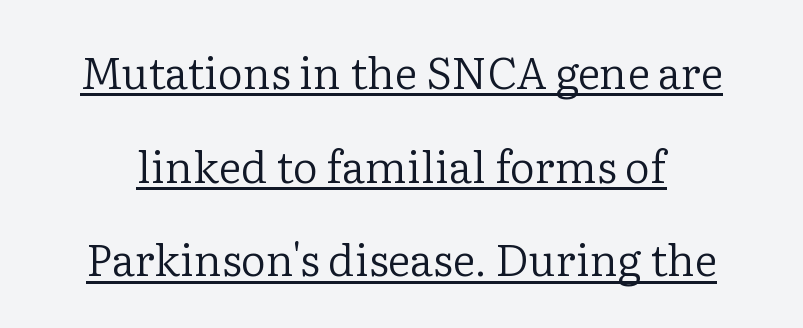
Q: Is the text bold? A: No.
Q: Is the text italic (slanted)? A: No, it is upright.
Q: Is the typeface a serif or a sans-serif typeface? A: Serif.
Q: Is the text underlined? A: Yes.
Q: Is the spacing between letters normal or unusually wide? A: Normal.
Q: Is the spacing between lines tight, normal or loose? A: Loose.
Q: Width (condensed, normal, or wide)? A: Normal.
Q: Stroke contrast? A: Low.
Q: x-height? A: Medium.
Q: Monospaced? A: No.
